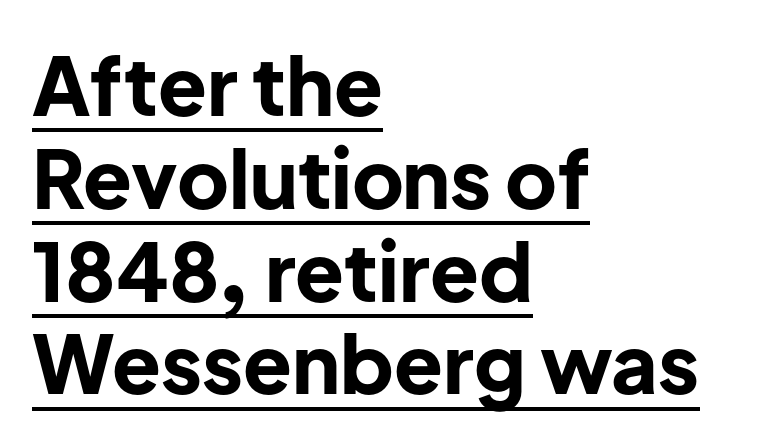
{"serif": "no", "italic": "no", "bold": "yes", "weight": "bold", "width": "normal", "stroke_contrast": "low", "x_height": "medium", "monospaced": "no", "underline": "yes", "align": "left", "line_spacing_ratio": 1.16, "letter_spacing": "normal", "letter_spacing_em": 0.0, "glyph_px": 80}
